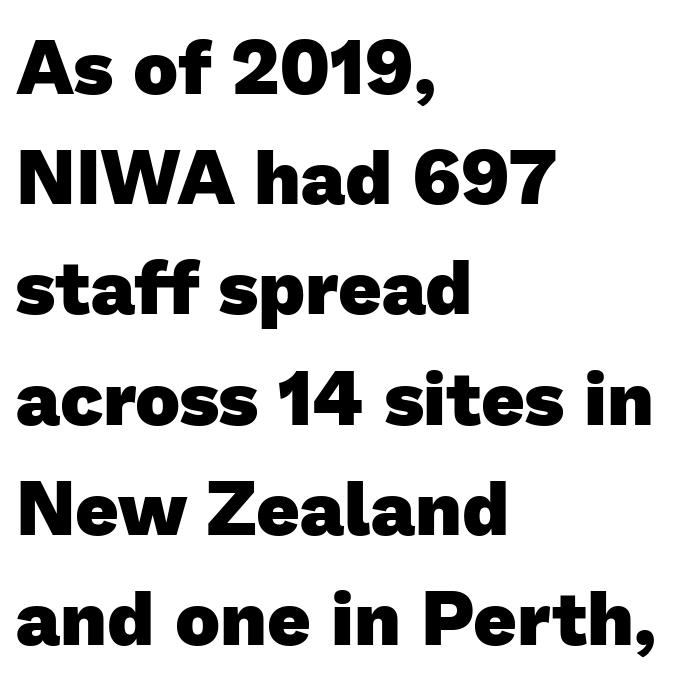
{"serif": "no", "bold": "yes", "weight": "heavy", "width": "normal", "stroke_contrast": "low", "x_height": "medium", "monospaced": "no", "underline": "no", "align": "left", "line_spacing": "normal", "line_spacing_ratio": 1.45, "letter_spacing": "normal", "letter_spacing_em": 0.0, "glyph_px": 76}
